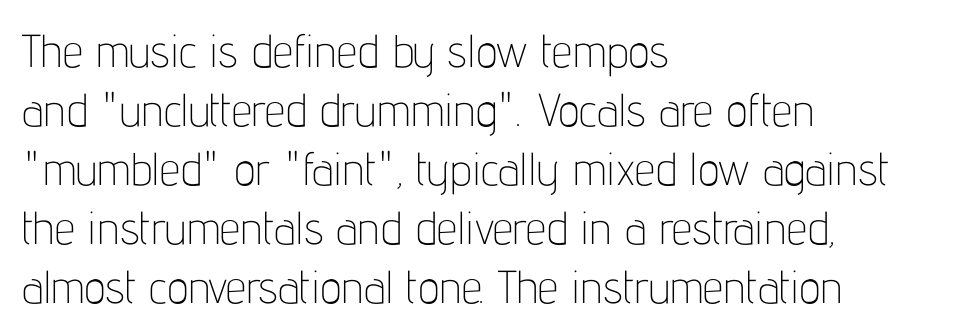
Q: Is the text bold? A: No.
Q: Is the text italic (slanted)? A: No, it is upright.
Q: Is the typeface a serif or a sans-serif typeface? A: Sans-serif.
Q: Is the text underlined? A: No.
Q: How is the paragraph aligned? A: Left-aligned.
Q: Is the spacing between letters normal or unusually wide? A: Normal.
Q: Is the spacing between lines tight, normal or loose? A: Normal.
Q: Width (condensed, normal, or wide)? A: Condensed.
Q: Stroke contrast? A: Low.
Q: x-height? A: Medium.
Q: Monospaced? A: No.
